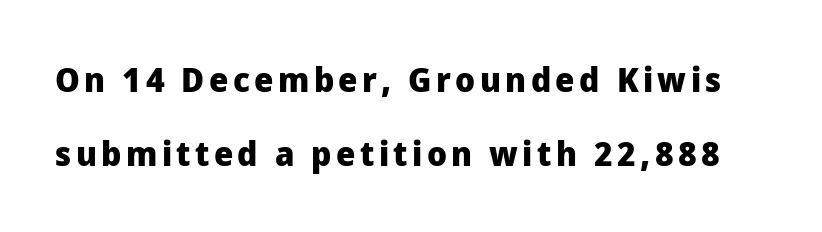
{"serif": "no", "italic": "no", "bold": "yes", "weight": "heavy", "width": "normal", "stroke_contrast": "low", "x_height": "medium", "monospaced": "no", "underline": "no", "line_spacing": "loose", "line_spacing_ratio": 2.19, "glyph_px": 34}
